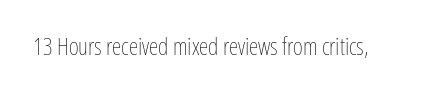
Q: Is the text bold? A: No.
Q: Is the text italic (slanted)? A: No, it is upright.
Q: Is the text underlined? A: No.
Q: Is the spacing between letters normal or unusually wide? A: Normal.
